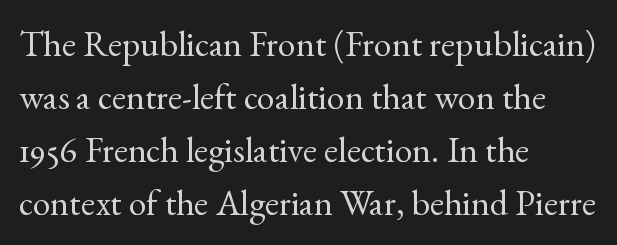
{"serif": "yes", "italic": "no", "bold": "no", "weight": "regular", "width": "normal", "x_height": "small", "monospaced": "no", "underline": "no", "align": "left", "line_spacing": "normal", "line_spacing_ratio": 1.47, "letter_spacing": "normal", "letter_spacing_em": 0.0, "glyph_px": 36}
